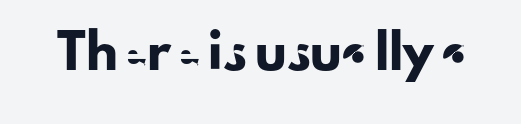
Q: Is the text italic (slanted)? A: No, it is upright.
Q: Is the typeface a serif or a sans-serif typeface? A: Sans-serif.
Q: Is the text underlined? A: No.
Q: Is the spacing between letters normal or unusually wide? A: Normal.
Q: Width (condensed, normal, or wide)? A: Normal.
Q: Stroke contrast? A: Low.
Q: x-height? A: Small.
Q: Monospaced? A: No.
